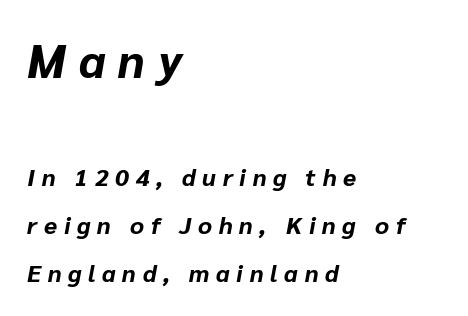
{"italic": "yes", "lean": "right", "slant_degrees": 10, "bold": "yes", "weight": "bold", "width": "normal", "stroke_contrast": "low", "x_height": "medium", "monospaced": "no", "underline": "no", "align": "left", "line_spacing": "loose", "line_spacing_ratio": 2.02, "letter_spacing": "wide", "letter_spacing_em": 0.28, "larger_block": "first", "size_ratio": 1.96, "glyph_px": 47}
